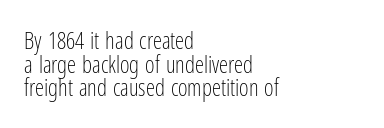
{"italic": "no", "bold": "no", "underline": "no", "align": "left", "line_spacing": "tight", "line_spacing_ratio": 1.03, "letter_spacing": "normal", "letter_spacing_em": 0.0, "glyph_px": 23}
